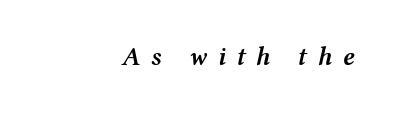
Q: Is the text bold? A: Semi-bold.
Q: Is the text italic (slanted)? A: Yes, it leans right by about 12 degrees.
Q: Is the text underlined? A: No.
Q: How is the paragraph aligned? A: Right-aligned.
Q: Is the spacing between letters normal or unusually wide? A: Unusually wide.
